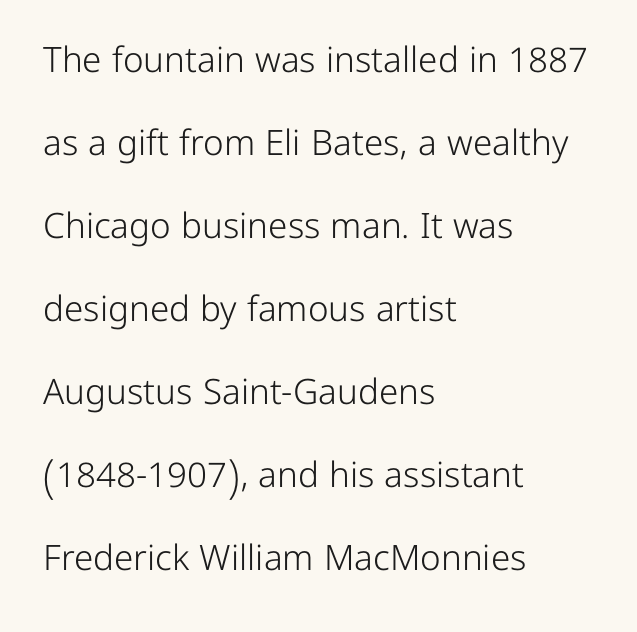
Q: Is the text bold? A: No.
Q: Is the text italic (slanted)? A: No, it is upright.
Q: Is the typeface a serif or a sans-serif typeface? A: Sans-serif.
Q: Is the text underlined? A: No.
Q: How is the paragraph aligned? A: Left-aligned.
Q: Is the spacing between letters normal or unusually wide? A: Normal.
Q: Is the spacing between lines tight, normal or loose? A: Loose.
Q: Width (condensed, normal, or wide)? A: Normal.
Q: Stroke contrast? A: Low.
Q: x-height? A: Medium.
Q: Monospaced? A: No.
